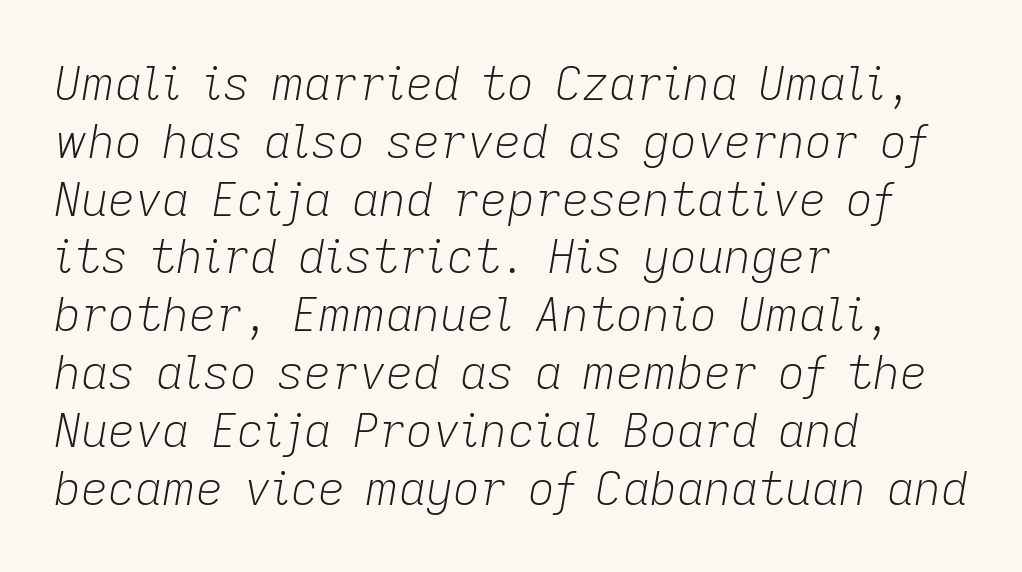
The image shows 47 px light type, italic (leaning right); set left-aligned, line spacing 1.23x, normal letter spacing, not underlined; low stroke contrast and a medium x-height.
